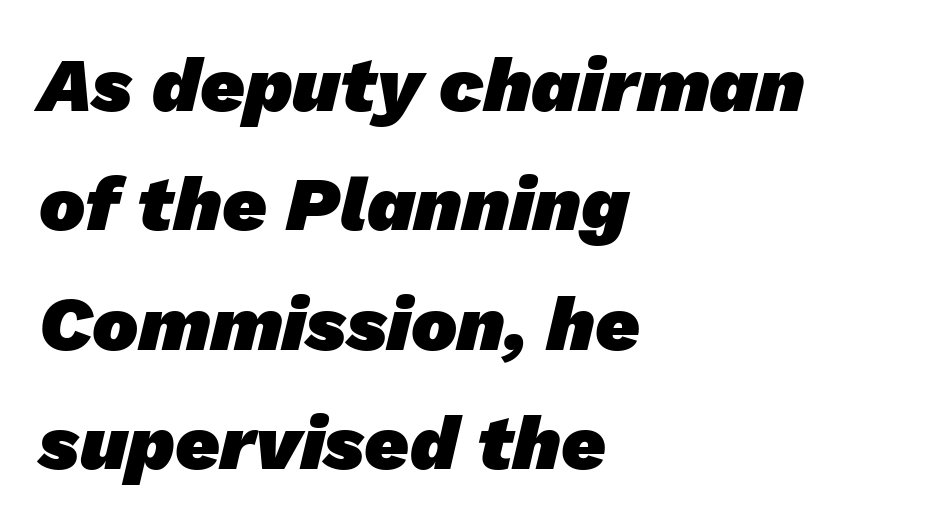
Q: Is the text bold? A: Yes.
Q: Is the typeface a serif or a sans-serif typeface? A: Sans-serif.
Q: Is the text underlined? A: No.
Q: How is the paragraph aligned? A: Left-aligned.
Q: Is the spacing between letters normal or unusually wide? A: Normal.
Q: Is the spacing between lines tight, normal or loose? A: Normal.
Q: Width (condensed, normal, or wide)? A: Normal.
Q: Stroke contrast? A: Low.
Q: x-height? A: Medium.
Q: Monospaced? A: No.
